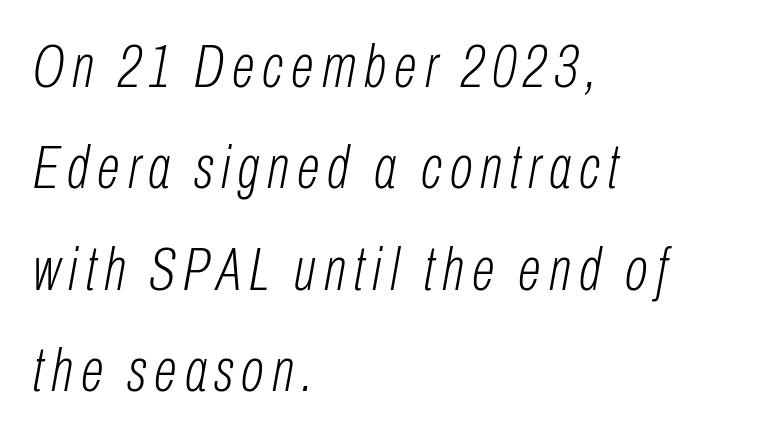
The image shows 61 px light, condensed type, italic (leaning right); set left-aligned, normal line spacing (1.66x), not underlined; low stroke contrast and a medium x-height.
